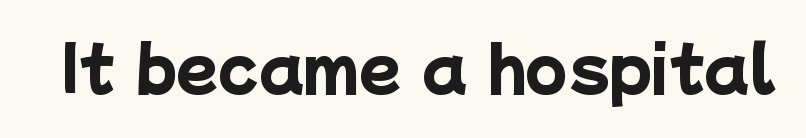
Q: Is the text bold? A: Yes.
Q: Is the typeface a serif or a sans-serif typeface? A: Sans-serif.
Q: Is the text underlined? A: No.
Q: Is the spacing between letters normal or unusually wide? A: Normal.
Q: Width (condensed, normal, or wide)? A: Normal.
Q: Stroke contrast? A: Low.
Q: x-height? A: Medium.
Q: Monospaced? A: No.
